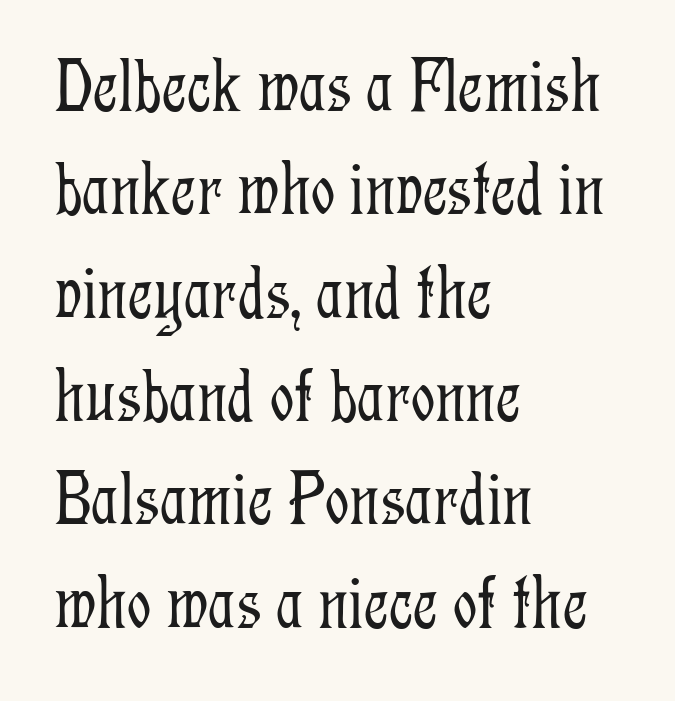
Note: serifs present on the glyphs. Stroke mass is kept to a normal reading level or below. Evenly set lines give the paragraph a standard silhouette. Spacing verdict: proportional, widths tailored to each character. Style check: upright.
